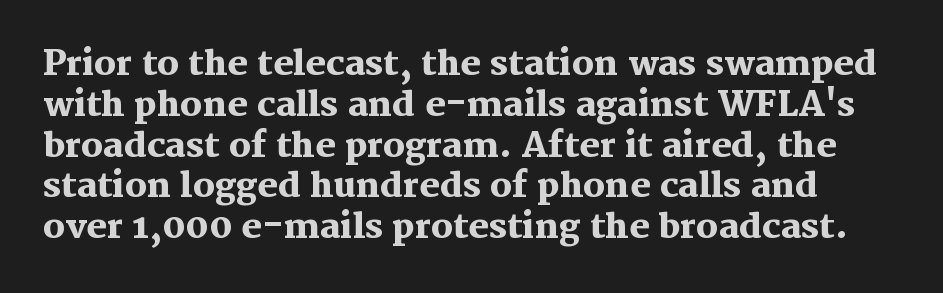
{"serif": "yes", "italic": "no", "bold": "yes", "weight": "heavy", "width": "normal", "stroke_contrast": "medium", "x_height": "medium", "monospaced": "no", "underline": "no", "line_spacing_ratio": 1.2, "letter_spacing": "normal", "letter_spacing_em": 0.0, "glyph_px": 34}
